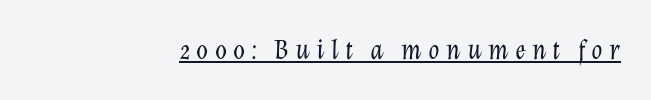
The image shows 29 px light type, italic (leaning right); set right-aligned, unusually wide letter spacing (+0.21 em), underlined; low stroke contrast and a medium x-height.
